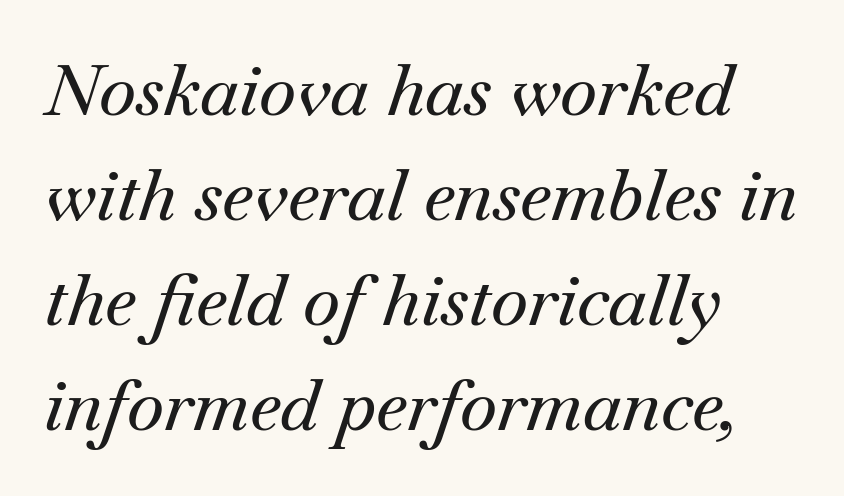
Is there much room between lines? A standard amount, neither cramped nor airy. Do the characters align in a grid? No, the font is proportional. The gap between lines stays unmarked. Style check: oblique.
